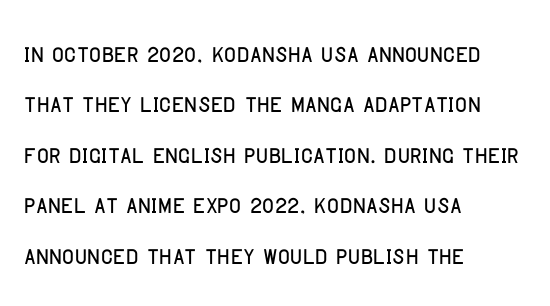
The image shows 33 px condensed sans-serif type, upright; set left-aligned, normal line spacing (1.53x), normal letter spacing, not underlined; low stroke contrast and a large x-height.
